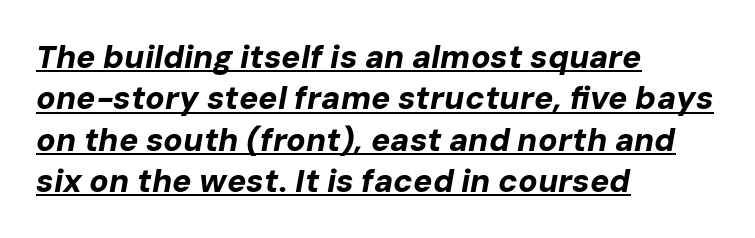
Observe the ordinary spacing: letters are neighbours, not strangers. The passage shown leans; its letterforms are oblique. Strong, thick strokes mark this as bold type. The ragged edge is on the right, which tells us the setting is flush left.
